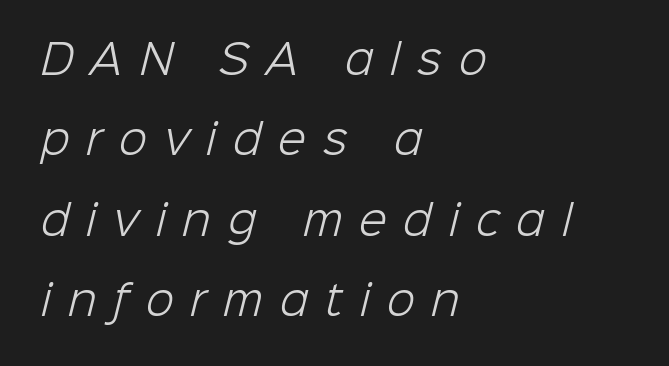
The image shows 41 px light sans-serif type; set left-aligned, loose line spacing (1.96x), unusually wide letter spacing (+0.41 em), not underlined; low stroke contrast and a medium x-height.
